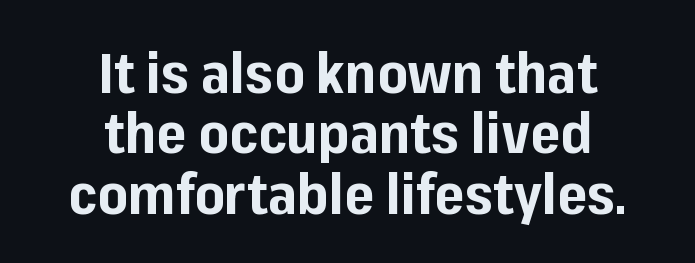
{"serif": "no", "italic": "no", "bold": "yes", "weight": "bold", "width": "normal", "stroke_contrast": "low", "x_height": "medium", "monospaced": "no", "underline": "no", "align": "center", "line_spacing": "tight", "line_spacing_ratio": 1.06, "letter_spacing": "normal", "letter_spacing_em": 0.0, "glyph_px": 57}
